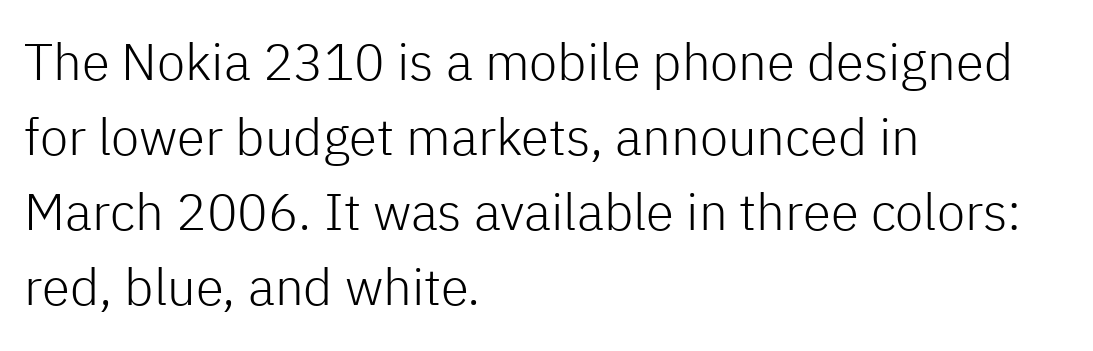
Casual observation: everything's shoved over to the left. Classification — sans serif. Interline gaps are of average width in this sample. Is the type heavy? It reads as light-to-regular instead.
